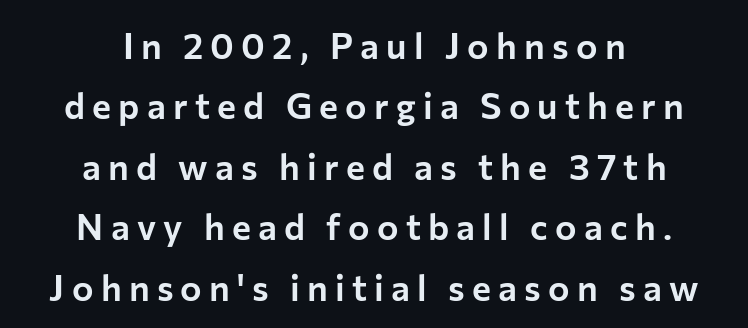
{"serif": "no", "italic": "no", "width": "normal", "stroke_contrast": "low", "x_height": "medium", "monospaced": "no", "underline": "no", "align": "center", "line_spacing": "normal", "line_spacing_ratio": 1.68, "letter_spacing": "wide", "letter_spacing_em": 0.2, "glyph_px": 36}
